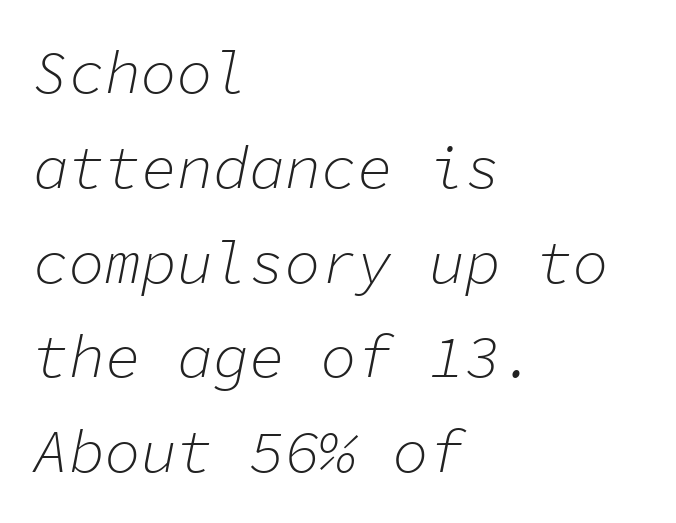
The image shows 60 px light type, italic (leaning right), monospaced; set left-aligned, normal line spacing (1.58x), normal letter spacing, not underlined; low stroke contrast and a medium x-height.
